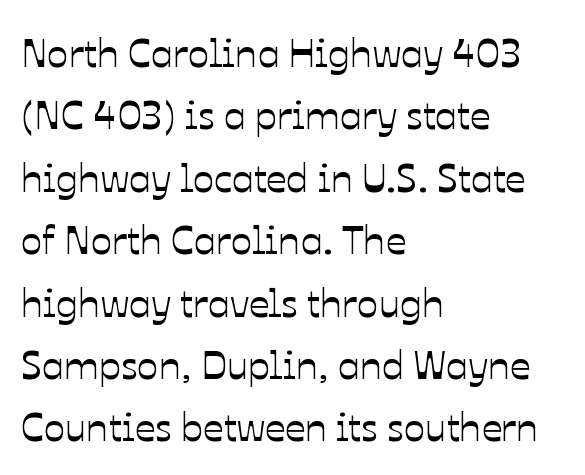
Q: Is the text italic (slanted)? A: No, it is upright.
Q: Is the text underlined? A: No.
Q: How is the paragraph aligned? A: Left-aligned.
Q: Is the spacing between letters normal or unusually wide? A: Normal.
Q: Is the spacing between lines tight, normal or loose? A: Normal.
Q: Width (condensed, normal, or wide)? A: Normal.
Q: Stroke contrast? A: Low.
Q: x-height? A: Medium.
Q: Monospaced? A: No.
